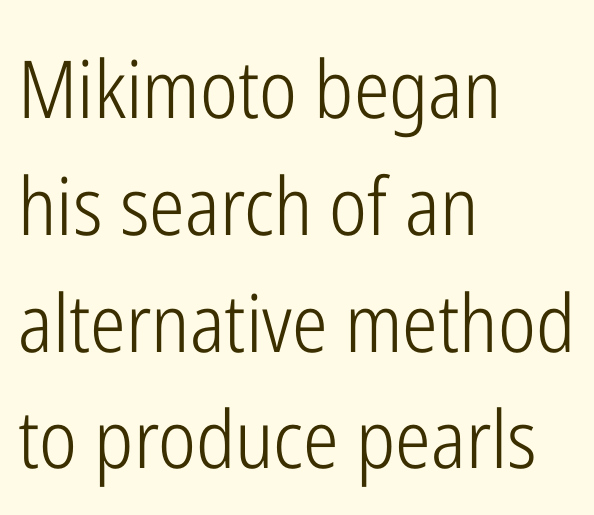
The image shows 80 px light, condensed sans-serif type, upright; set left-aligned, normal line spacing (1.46x), normal letter spacing, not underlined; low stroke contrast and a medium x-height.
